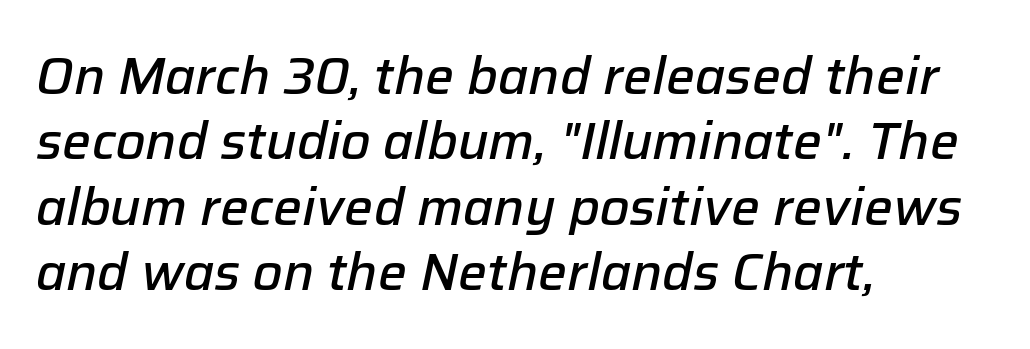
{"italic": "yes", "lean": "right", "slant_degrees": 12, "bold": "semi", "weight": "semibold", "width": "normal", "stroke_contrast": "low", "x_height": "medium", "monospaced": "no", "underline": "no", "align": "left", "line_spacing": "normal", "line_spacing_ratio": 1.28, "letter_spacing": "normal", "letter_spacing_em": 0.0, "glyph_px": 51}
